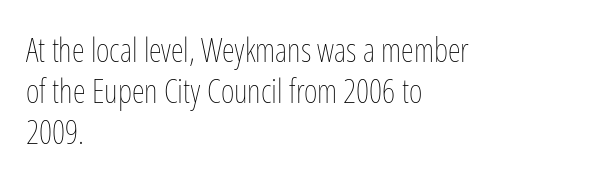
Each word holds together tightly as a unit, with standard inter-letter gaps. Is there much room between lines? A standard amount, neither cramped nor airy. Proportional: the letters do not fall into vertical columns. Unbolded letterforms with no extra heft. Italic? Not at all — the glyphs are vertical.
